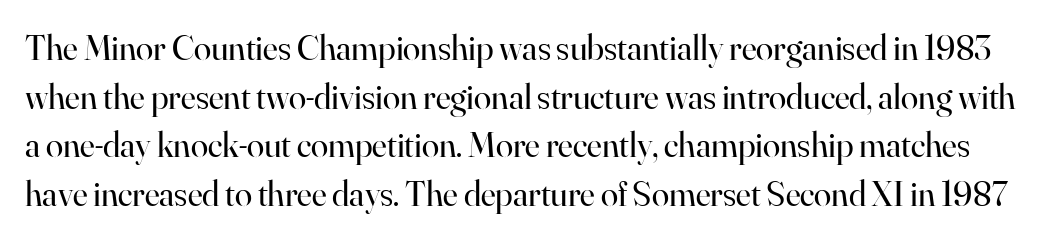
The image shows 35 px regular-weight serif type, upright; set normal line spacing (1.39x), normal letter spacing, not underlined; high stroke contrast and a small x-height.
